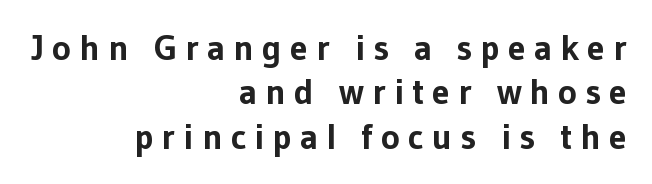
Q: Is the text bold? A: Yes.
Q: Is the text italic (slanted)? A: No, it is upright.
Q: Is the typeface a serif or a sans-serif typeface? A: Sans-serif.
Q: Is the text underlined? A: No.
Q: How is the paragraph aligned? A: Right-aligned.
Q: Is the spacing between letters normal or unusually wide? A: Unusually wide.
Q: Width (condensed, normal, or wide)? A: Normal.
Q: Stroke contrast? A: Low.
Q: x-height? A: Medium.
Q: Monospaced? A: No.
